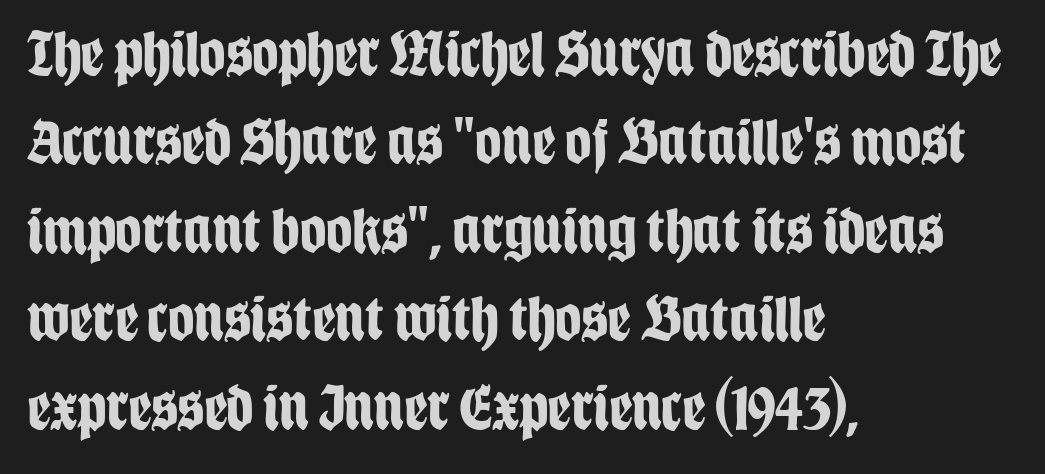
The image shows 65 px bold, condensed sans-serif type, upright; set left-aligned, normal line spacing (1.36x), normal letter spacing, not underlined; low stroke contrast and a large x-height.
